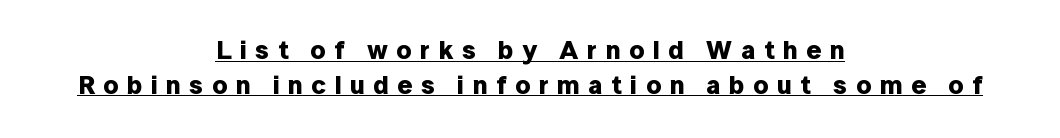
Q: Is the text bold? A: Yes.
Q: Is the text italic (slanted)? A: No, it is upright.
Q: Is the text underlined? A: Yes.
Q: How is the paragraph aligned? A: Centered.
Q: Is the spacing between letters normal or unusually wide? A: Unusually wide.
Q: Is the spacing between lines tight, normal or loose? A: Normal.
